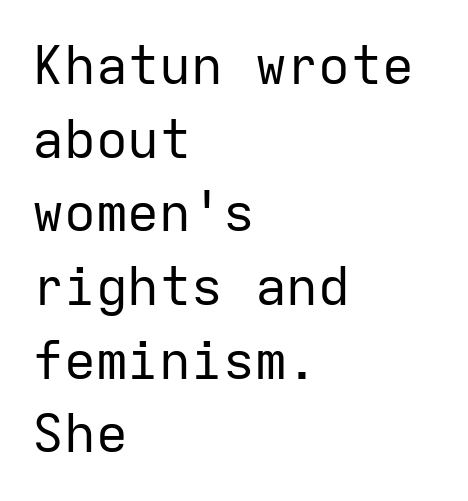
Q: Is the text bold? A: No.
Q: Is the text italic (slanted)? A: No, it is upright.
Q: Is the typeface a serif or a sans-serif typeface? A: Sans-serif.
Q: Is the text underlined? A: No.
Q: How is the paragraph aligned? A: Left-aligned.
Q: Is the spacing between letters normal or unusually wide? A: Normal.
Q: Is the spacing between lines tight, normal or loose? A: Normal.
Q: Width (condensed, normal, or wide)? A: Normal.
Q: Stroke contrast? A: Low.
Q: x-height? A: Medium.
Q: Monospaced? A: Yes.
